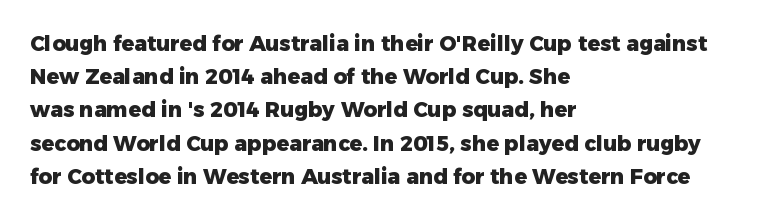
The font is running at its bold setting. Letters rest on an invisible, unmarked baseline. Students, note that the glyphs here touch the page at normal intervals. The rendering anchors every line to the left-hand side.
